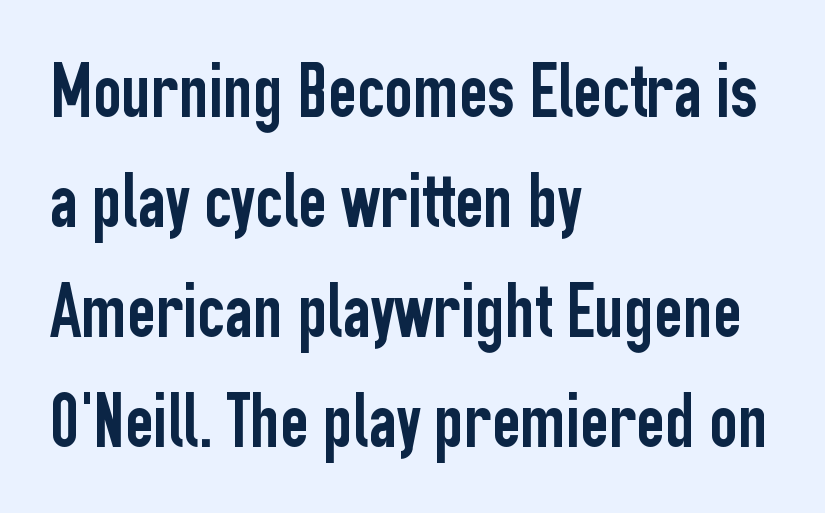
The image shows 78 px condensed sans-serif type, upright; set left-aligned, normal line spacing (1.41x), normal letter spacing, not underlined; low stroke contrast and a medium x-height.
